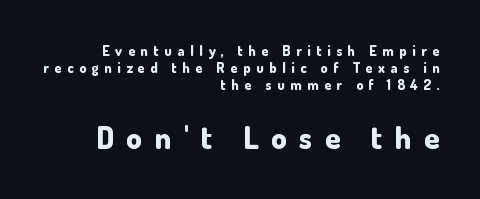
{"serif": "no", "italic": "no", "bold": "yes", "weight": "bold", "width": "normal", "stroke_contrast": "low", "x_height": "small", "monospaced": "no", "underline": "no", "align": "right", "line_spacing_ratio": 1.23, "letter_spacing": "wide", "letter_spacing_em": 0.4, "larger_block": "second", "size_ratio": 2.21, "glyph_px": 31}
